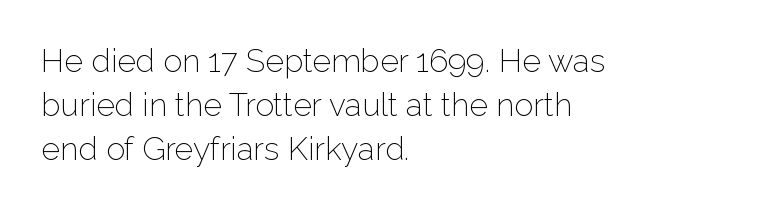
Each letter keeps its own natural width here, so spacing adapts to shape. Compared with typical paragraphs, the rows here are spaced about the same. The string is rendered with underlining switched off. Weight: regular or lighter. Default kerning and tracking; the words read as compact shapes.
